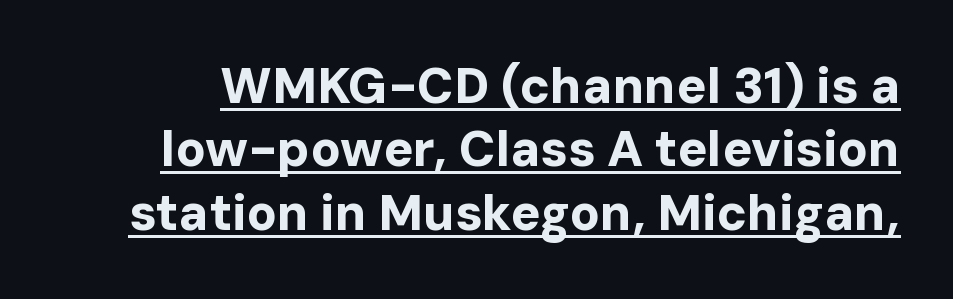
The image shows 50 px bold sans-serif type, upright; set normal line spacing (1.27x), normal letter spacing, underlined; low stroke contrast and a medium x-height.
